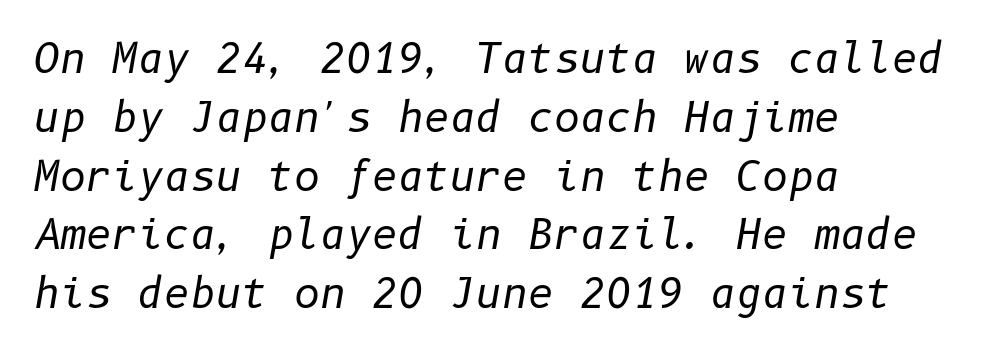
Q: Is the text bold? A: No.
Q: Is the text italic (slanted)? A: Yes, it leans right by about 10 degrees.
Q: Is the text underlined? A: No.
Q: How is the paragraph aligned? A: Left-aligned.
Q: Is the spacing between letters normal or unusually wide? A: Normal.
Q: Is the spacing between lines tight, normal or loose? A: Normal.
Q: Width (condensed, normal, or wide)? A: Normal.
Q: Stroke contrast? A: Low.
Q: x-height? A: Medium.
